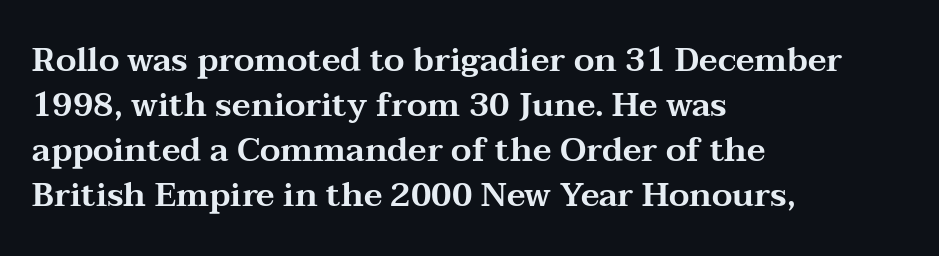
Q: Is the text italic (slanted)? A: No, it is upright.
Q: Is the typeface a serif or a sans-serif typeface? A: Serif.
Q: Is the text underlined? A: No.
Q: How is the paragraph aligned? A: Left-aligned.
Q: Is the spacing between letters normal or unusually wide? A: Normal.
Q: Is the spacing between lines tight, normal or loose? A: Normal.
Q: Width (condensed, normal, or wide)? A: Wide.
Q: Stroke contrast? A: Medium.
Q: x-height? A: Medium.
Q: Monospaced? A: No.
